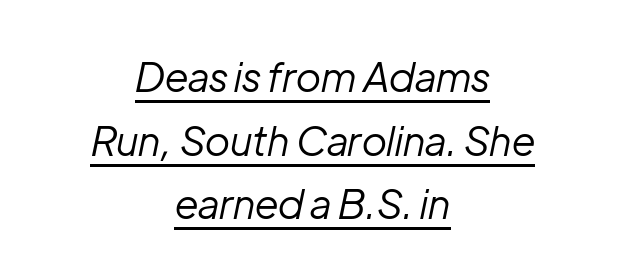
The image shows 40 px regular-weight type, italic (leaning right); set centered, normal line spacing (1.59x), normal letter spacing, underlined; low stroke contrast and a medium x-height.
